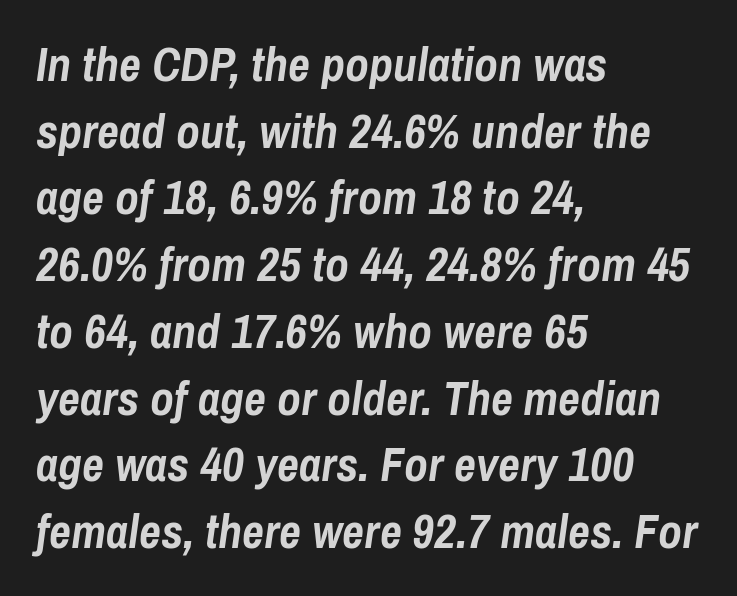
The image shows 48 px semibold, condensed type, italic (leaning right); set left-aligned, normal line spacing (1.39x), normal letter spacing, not underlined; low stroke contrast and a medium x-height.
